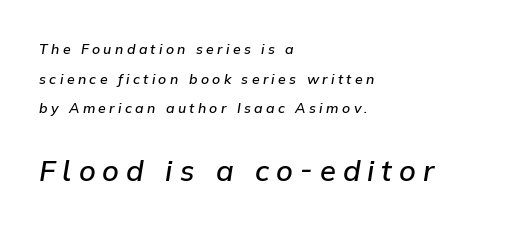
{"italic": "yes", "lean": "right", "slant_degrees": 9, "bold": "semi", "weight": "semibold", "width": "normal", "stroke_contrast": "low", "x_height": "medium", "monospaced": "no", "underline": "no", "align": "left", "line_spacing": "loose", "line_spacing_ratio": 2.11, "letter_spacing": "wide", "letter_spacing_em": 0.24, "larger_block": "second", "size_ratio": 2.07, "glyph_px": 29}
